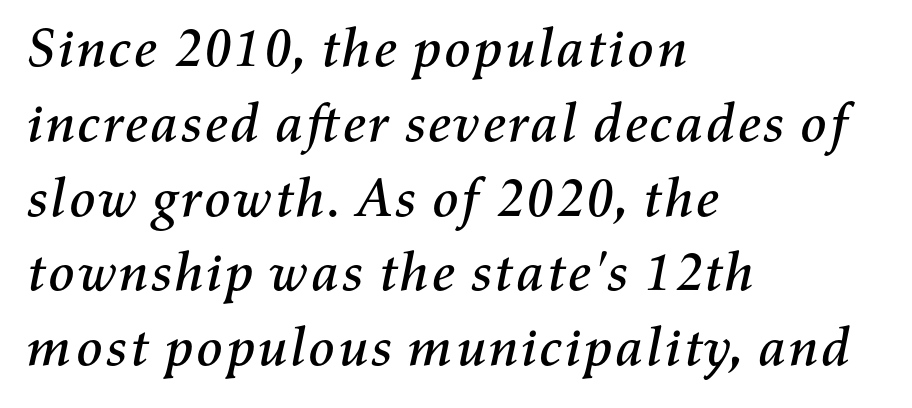
Q: Is the text italic (slanted)? A: Yes, it leans right by about 11 degrees.
Q: Is the text underlined? A: No.
Q: How is the paragraph aligned? A: Left-aligned.
Q: Is the spacing between letters normal or unusually wide? A: Normal.
Q: Is the spacing between lines tight, normal or loose? A: Normal.
Q: Width (condensed, normal, or wide)? A: Normal.
Q: Stroke contrast? A: Medium.
Q: x-height? A: Medium.
Q: Monospaced? A: No.
